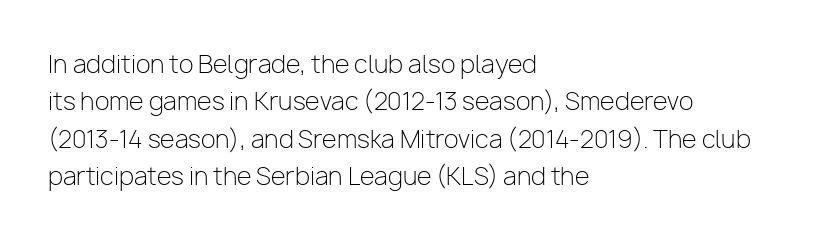
{"italic": "no", "bold": "no", "underline": "no", "align": "left", "line_spacing": "normal", "line_spacing_ratio": 1.56, "letter_spacing": "normal", "letter_spacing_em": 0.0, "glyph_px": 24}
